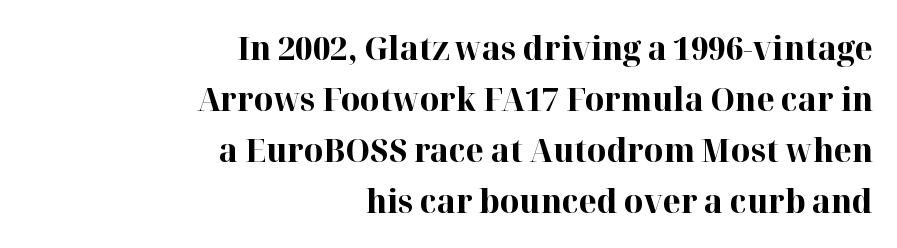
Q: Is the text bold? A: Yes.
Q: Is the text italic (slanted)? A: No, it is upright.
Q: Is the typeface a serif or a sans-serif typeface? A: Serif.
Q: Is the text underlined? A: No.
Q: How is the paragraph aligned? A: Right-aligned.
Q: Is the spacing between letters normal or unusually wide? A: Normal.
Q: Is the spacing between lines tight, normal or loose? A: Normal.
Q: Width (condensed, normal, or wide)? A: Normal.
Q: Stroke contrast? A: High.
Q: x-height? A: Medium.
Q: Monospaced? A: No.
